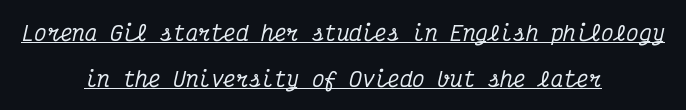
Is the block centered? Yes — each line is placed symmetrically about the middle. The letters sit at their default tracking, neither squeezed nor spread. Is there much room between lines? Yes — plenty of vertical air separates them. It's the slanting kind of type. Emphasis is given by a line drawn under the lettering.
